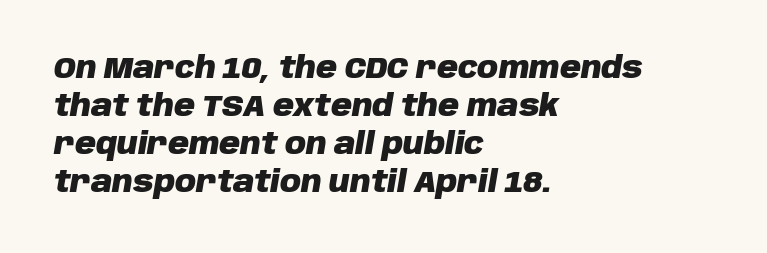
The image shows 29 px heavy type, italic (leaning right); set left-aligned, normal line spacing (1.31x), normal letter spacing, not underlined; low stroke contrast and a large x-height.
